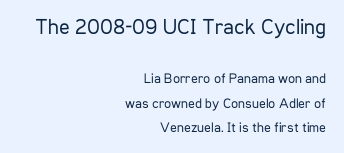
The image shows 22 px text type, upright; set right-aligned, line spacing 1.72x, normal letter spacing, not underlined; the first (top) block is 1.57x larger.
